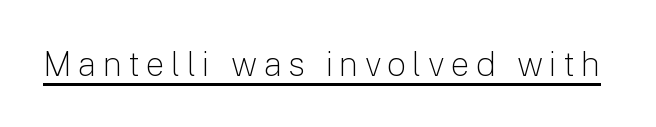
Q: Is the text bold? A: No.
Q: Is the text italic (slanted)? A: No, it is upright.
Q: Is the typeface a serif or a sans-serif typeface? A: Sans-serif.
Q: Is the text underlined? A: Yes.
Q: Width (condensed, normal, or wide)? A: Normal.
Q: Stroke contrast? A: Low.
Q: x-height? A: Medium.
Q: Monospaced? A: No.
